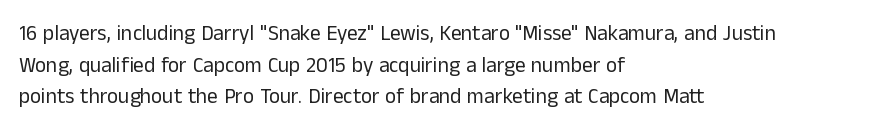
Style check: upright. Leftover space on each line is placed entirely after the last word. The rows are spaced the way most documents space them. The font is comparable to plain body text, perhaps lighter. Honestly, there is no underline to notice here at all. Nobody touched the tracking dial on this one.
